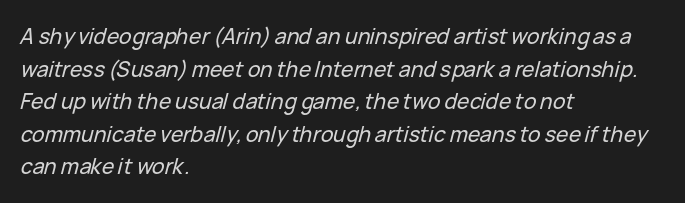
The image shows 21 px text type, italic (leaning right); set left-aligned, normal line spacing (1.55x), normal letter spacing, not underlined.
